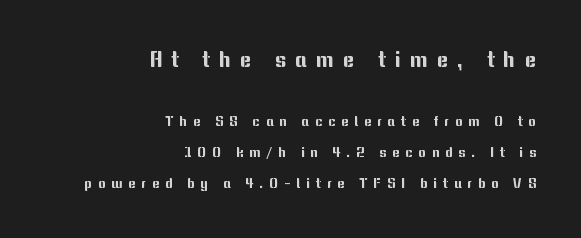
Q: Is the text italic (slanted)? A: No, it is upright.
Q: Is the text underlined? A: No.
Q: How is the paragraph aligned? A: Right-aligned.
Q: Is the spacing between letters normal or unusually wide? A: Unusually wide.
Q: Is the spacing between lines tight, normal or loose? A: Loose.
Q: Which block of text is set in a larger size, the first (top) or the second (bottom)? A: The first (top) one.
